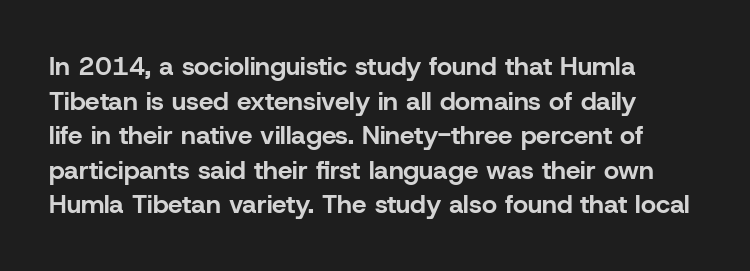
{"italic": "no", "bold": "yes", "underline": "no", "align": "left", "line_spacing": "normal", "line_spacing_ratio": 1.33, "letter_spacing": "normal", "letter_spacing_em": 0.0, "glyph_px": 26}
